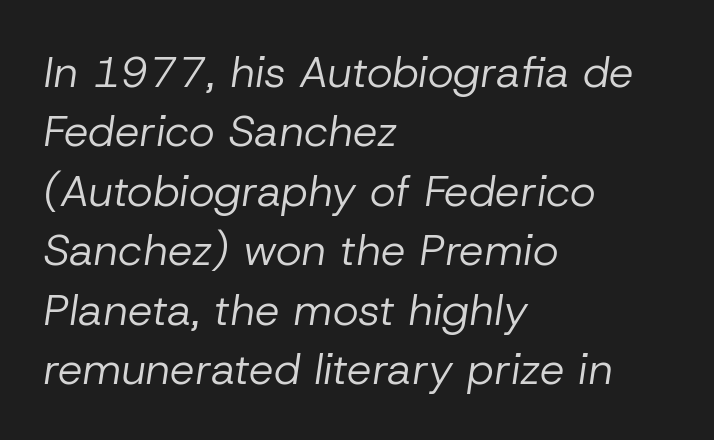
The image shows 44 px regular-weight type, italic (leaning right); set left-aligned, normal line spacing (1.35x), normal letter spacing, not underlined; low stroke contrast and a medium x-height.
